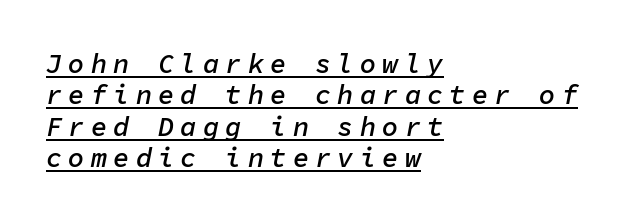
Someone cranked the tracking dial way up on this one. Typesetter's note: demi weight, one step under bold. Is the block centered? No — it sits flush against the left margin. Every word sits above its own underline. Would a proofreader flag this as italicized? Yes.
